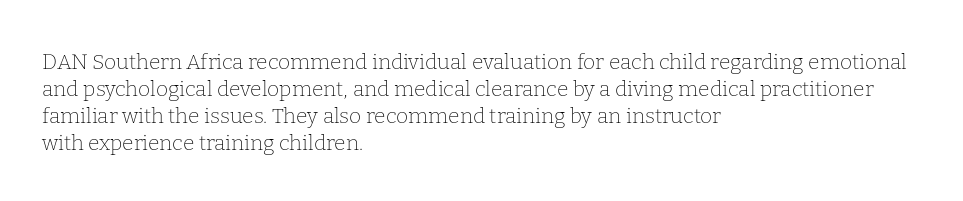
{"italic": "no", "bold": "no", "underline": "no", "align": "left", "line_spacing": "normal", "line_spacing_ratio": 1.29, "letter_spacing": "normal", "letter_spacing_em": 0.0, "glyph_px": 21}
